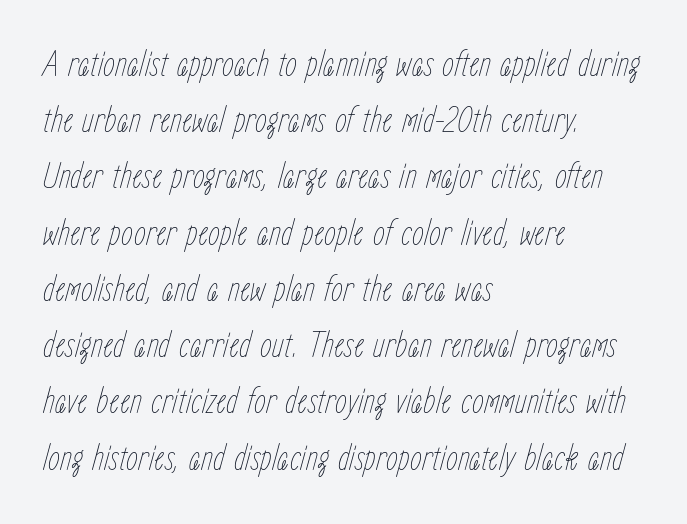
{"italic": "yes", "lean": "right", "slant_degrees": 15, "bold": "no", "weight": "thin", "width": "condensed", "stroke_contrast": "low", "x_height": "medium", "monospaced": "no", "underline": "no", "align": "left", "line_spacing": "normal", "line_spacing_ratio": 1.48, "letter_spacing": "normal", "letter_spacing_em": 0.0, "glyph_px": 38}
